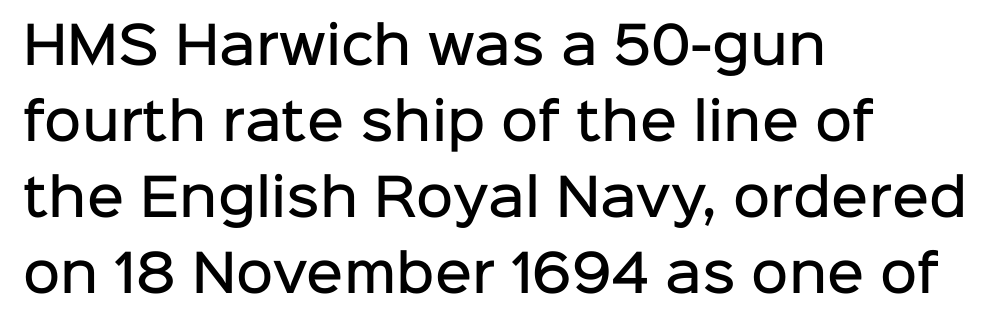
The face used here is a sans, in the tradition of grotesques and geometrics. Glyph-to-glyph distance matches everyday printed text. Quick note: underline off. The paragraph shown leans on its left margin. Summary of weight: moderately heavy, a semibold.
